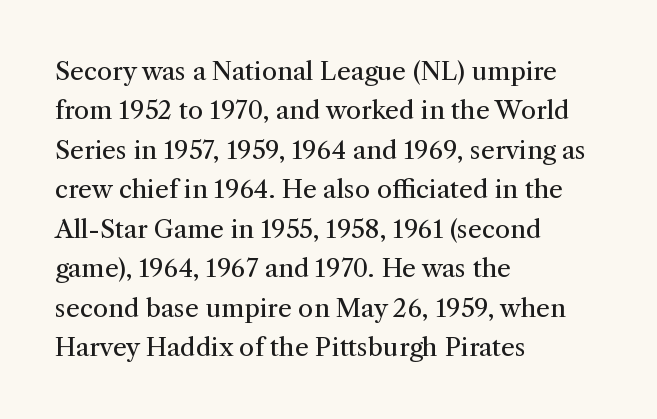
This block has exactly the height ordinary leading produces. Heft: none added — not bold. The face used here is rendered with its standard letterfit. Horizontally, the lines are justified to the leading edge only.
